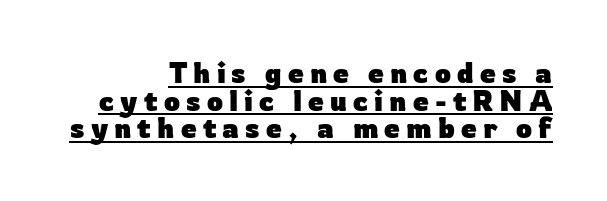
{"serif": "no", "italic": "no", "bold": "yes", "weight": "heavy", "width": "normal", "stroke_contrast": "low", "x_height": "medium", "monospaced": "no", "underline": "yes", "align": "right", "line_spacing": "tight", "line_spacing_ratio": 0.99, "letter_spacing": "wide", "letter_spacing_em": 0.22, "glyph_px": 28}
